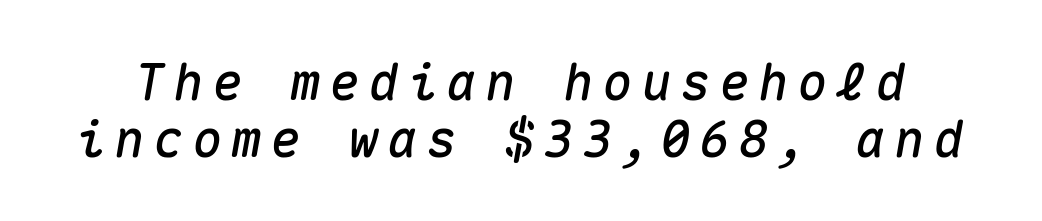
Q: Is the text italic (slanted)? A: Yes, it leans right by about 10 degrees.
Q: Is the text underlined? A: No.
Q: Is the spacing between lines tight, normal or loose? A: Tight.
Q: Width (condensed, normal, or wide)? A: Normal.
Q: Stroke contrast? A: Medium.
Q: x-height? A: Medium.
Q: Monospaced? A: Yes.
